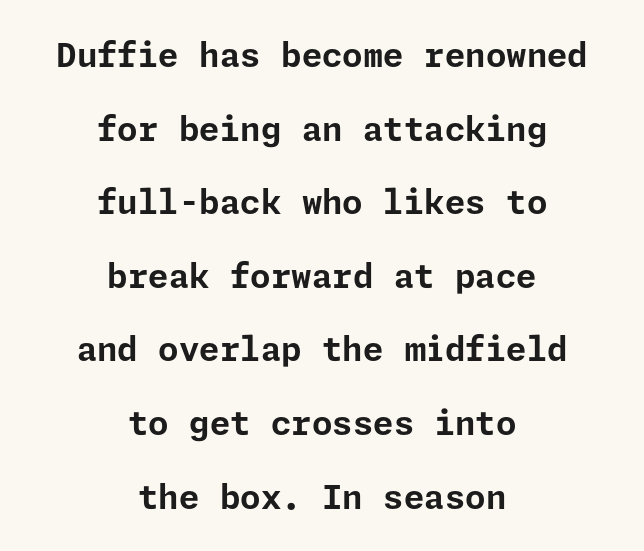
{"serif": "no", "italic": "no", "bold": "yes", "weight": "bold", "width": "normal", "stroke_contrast": "low", "x_height": "medium", "underline": "no", "align": "center", "line_spacing": "loose", "line_spacing_ratio": 2.23, "letter_spacing": "normal", "letter_spacing_em": 0.0, "glyph_px": 33}
